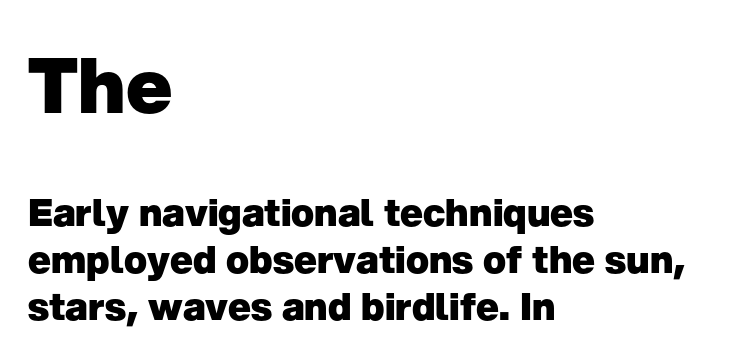
The image shows 77 px heavy sans-serif type, upright; set left-aligned, line spacing 1.23x, normal letter spacing, not underlined; the first (top) block is 2.03x larger; low stroke contrast and a medium x-height.
